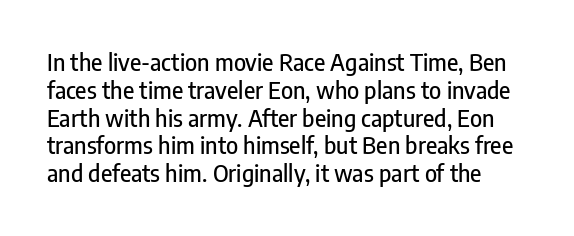
Q: Is the text italic (slanted)? A: No, it is upright.
Q: Is the text underlined? A: No.
Q: Is the spacing between letters normal or unusually wide? A: Normal.
